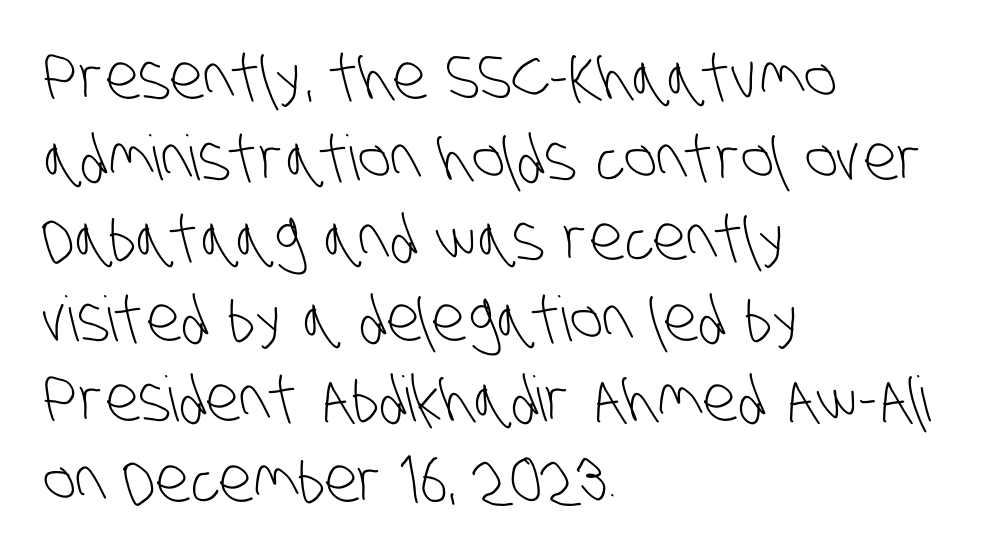
Q: Is the text bold? A: No.
Q: Is the typeface a serif or a sans-serif typeface? A: Sans-serif.
Q: Is the text underlined? A: No.
Q: How is the paragraph aligned? A: Left-aligned.
Q: Is the spacing between letters normal or unusually wide? A: Normal.
Q: Is the spacing between lines tight, normal or loose? A: Normal.
Q: Width (condensed, normal, or wide)? A: Condensed.
Q: Stroke contrast? A: Low.
Q: x-height? A: Large.
Q: Monospaced? A: No.
